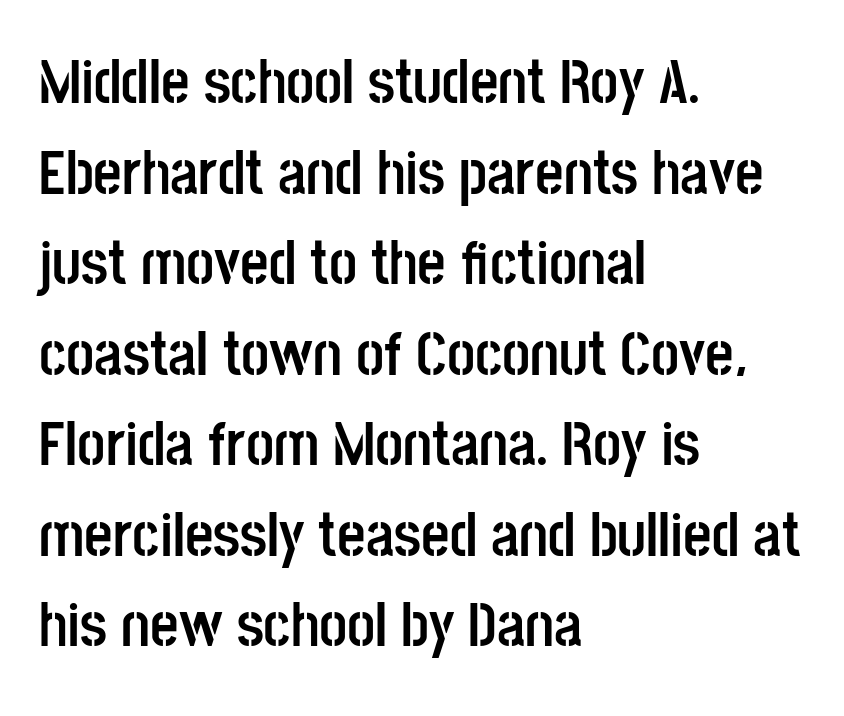
The designer went with a sans here, leaving each stem footless. Is this a fixed-width face? No — the glyphs have proportional, varying widths. These lines carry a lot of weight — the face is fully bold. Decoration check: the copy has no underline. The letterforms sit shoulder to shoulder at normal distance. These lines were composed using upright roman letters.
